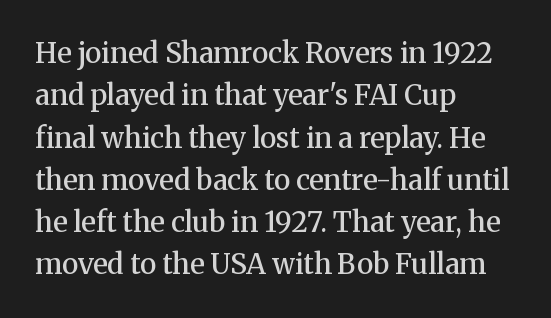
The image shows 28 px semibold serif type, upright; set left-aligned, normal line spacing (1.51x), normal letter spacing, not underlined; medium stroke contrast and a medium x-height.
